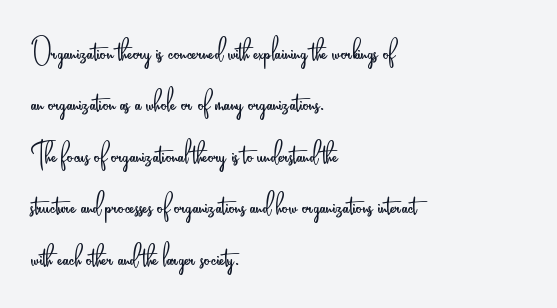
This sample has the flowing, uneven cadence of proportional lettering. Horizontally, the lines are justified to the leading edge only. Vertical stems look standard width or narrower in stroke. Are there feet on the stems? There aren't — it's a sans. The leading is moderate, giving the passage an even texture.
